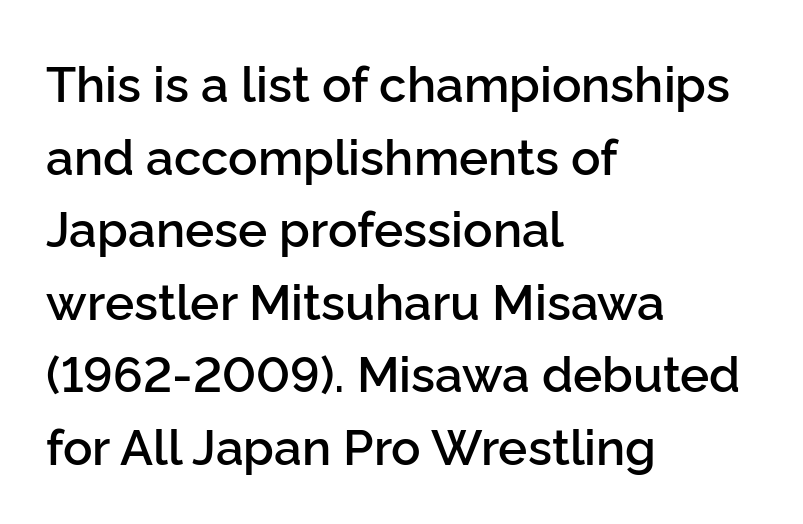
Q: Is the text bold? A: Semi-bold.
Q: Is the text italic (slanted)? A: No, it is upright.
Q: Is the typeface a serif or a sans-serif typeface? A: Sans-serif.
Q: Is the text underlined? A: No.
Q: How is the paragraph aligned? A: Left-aligned.
Q: Is the spacing between letters normal or unusually wide? A: Normal.
Q: Is the spacing between lines tight, normal or loose? A: Normal.
Q: Width (condensed, normal, or wide)? A: Normal.
Q: Stroke contrast? A: Low.
Q: x-height? A: Medium.
Q: Monospaced? A: No.
